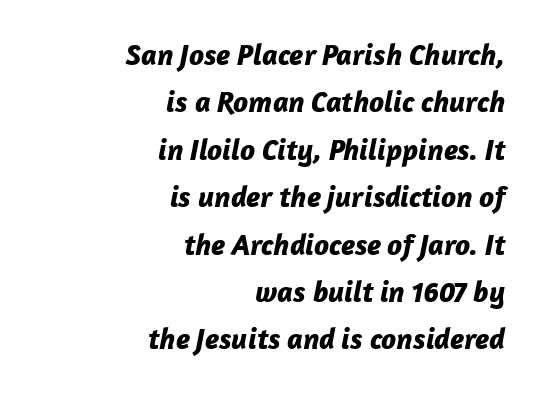
{"italic": "yes", "lean": "right", "slant_degrees": 12, "bold": "yes", "weight": "bold", "width": "normal", "stroke_contrast": "low", "x_height": "medium", "monospaced": "no", "underline": "no", "align": "right", "line_spacing": "normal", "line_spacing_ratio": 1.58, "letter_spacing": "normal", "letter_spacing_em": 0.0, "glyph_px": 30}
